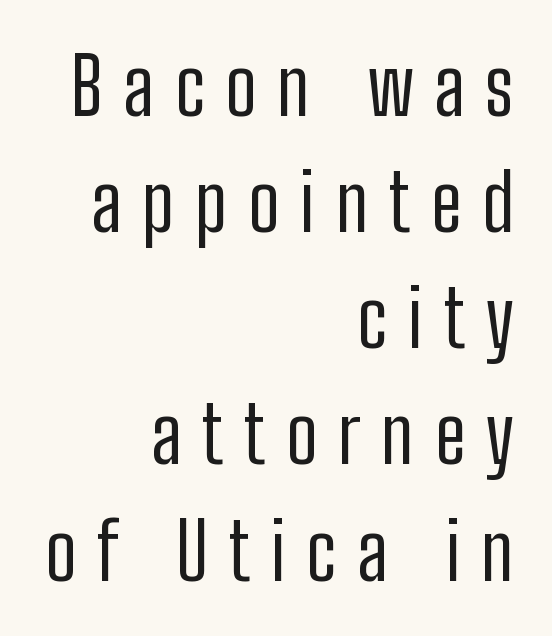
{"serif": "no", "italic": "no", "bold": "no", "weight": "regular", "width": "condensed", "stroke_contrast": "low", "x_height": "medium", "monospaced": "no", "underline": "no", "align": "right", "line_spacing": "normal", "line_spacing_ratio": 1.47, "letter_spacing": "wide", "letter_spacing_em": 0.26, "glyph_px": 79}
